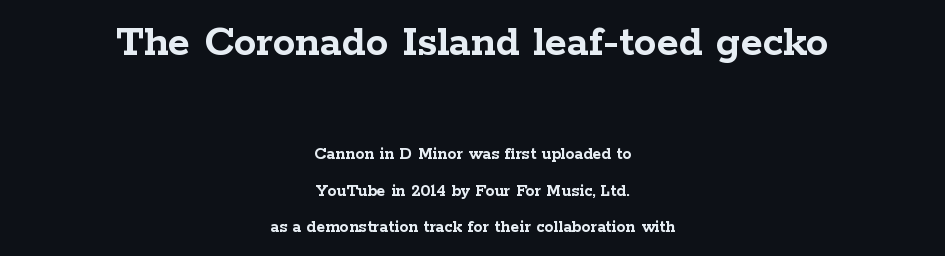
The image shows 45 px semibold, wide serif type, upright; set centered, loose line spacing (2.01x), normal letter spacing, not underlined; the first (top) block is 2.5x larger; low stroke contrast and a medium x-height.
